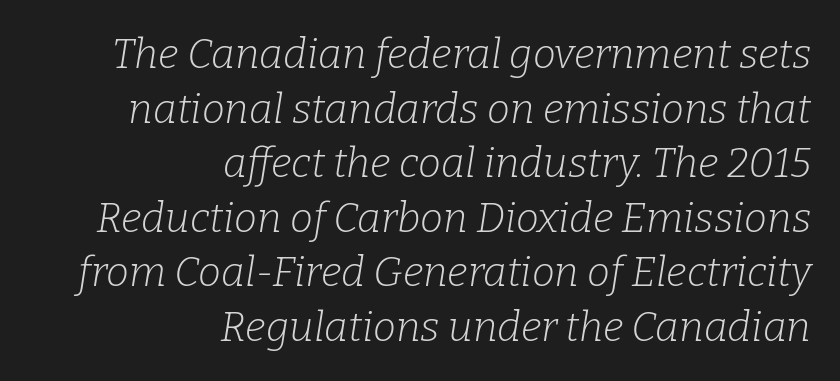
Q: Is the text bold? A: No.
Q: Is the text italic (slanted)? A: Yes, it leans right by about 9 degrees.
Q: Is the typeface a serif or a sans-serif typeface? A: Serif.
Q: Is the text underlined? A: No.
Q: How is the paragraph aligned? A: Right-aligned.
Q: Is the spacing between letters normal or unusually wide? A: Normal.
Q: Is the spacing between lines tight, normal or loose? A: Normal.
Q: Width (condensed, normal, or wide)? A: Normal.
Q: Stroke contrast? A: Low.
Q: x-height? A: Medium.
Q: Monospaced? A: No.
